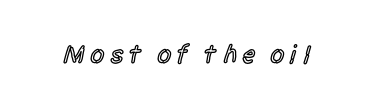
Q: Is the text bold? A: Semi-bold.
Q: Is the text italic (slanted)? A: Yes.
Q: Is the text underlined? A: No.
